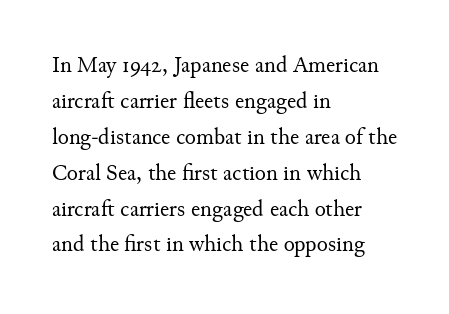
{"italic": "no", "bold": "no", "underline": "no", "align": "left", "line_spacing": "normal", "line_spacing_ratio": 1.56, "letter_spacing": "normal", "letter_spacing_em": 0.0, "glyph_px": 23}
